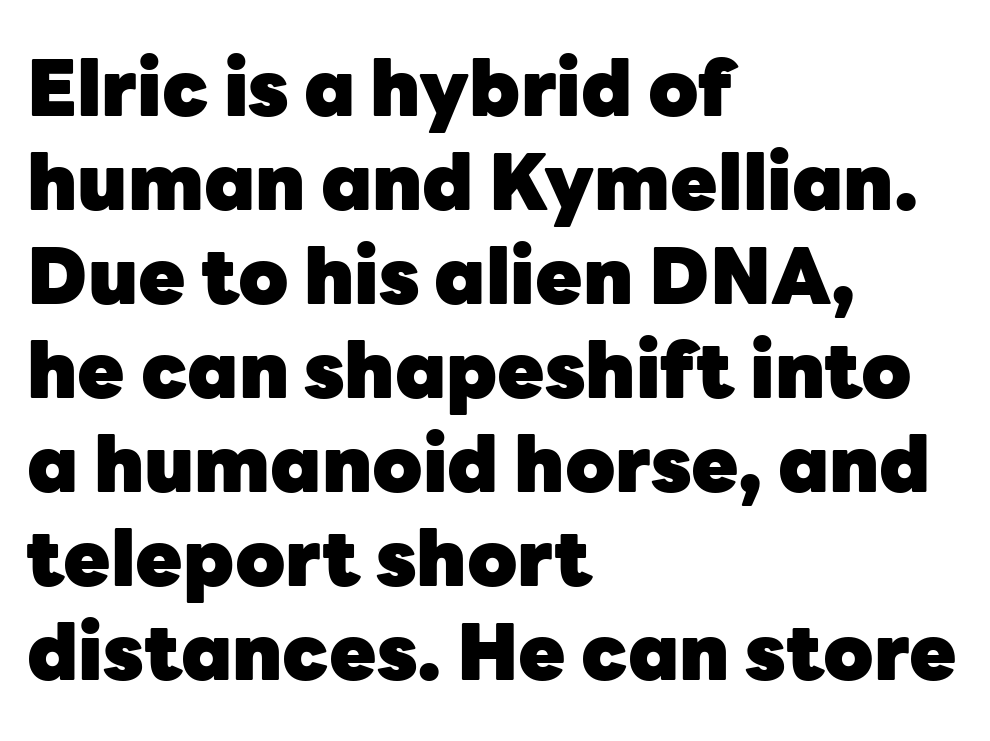
The image shows 77 px heavy sans-serif type, upright; set left-aligned, line spacing 1.22x, normal letter spacing, not underlined; low stroke contrast and a medium x-height.
